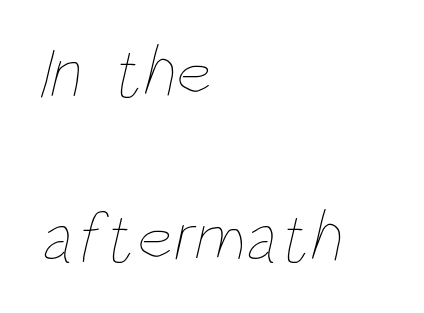
The image shows 71 px thin, condensed type; set left-aligned, loose line spacing (2.32x), normal letter spacing, not underlined; low stroke contrast and a large x-height.
